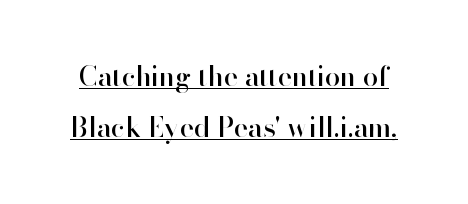
{"italic": "no", "underline": "yes", "line_spacing_ratio": 1.89, "letter_spacing": "normal", "letter_spacing_em": 0.0, "glyph_px": 27}
